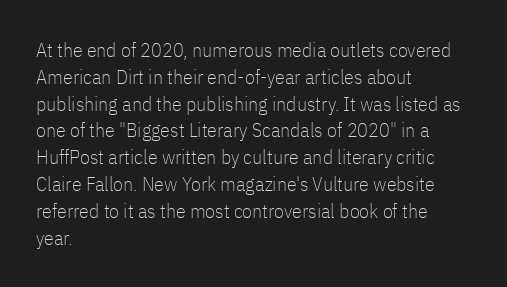
The image shows 20 px text type, upright; set left-aligned, normal line spacing (1.34x), normal letter spacing, not underlined.
